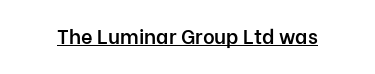
The image shows 20 px text type, upright; set normal letter spacing, underlined.
